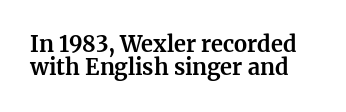
Q: Is the text bold? A: Yes.
Q: Is the text italic (slanted)? A: No, it is upright.
Q: Is the text underlined? A: No.
Q: Is the spacing between letters normal or unusually wide? A: Normal.
Q: Is the spacing between lines tight, normal or loose? A: Tight.
